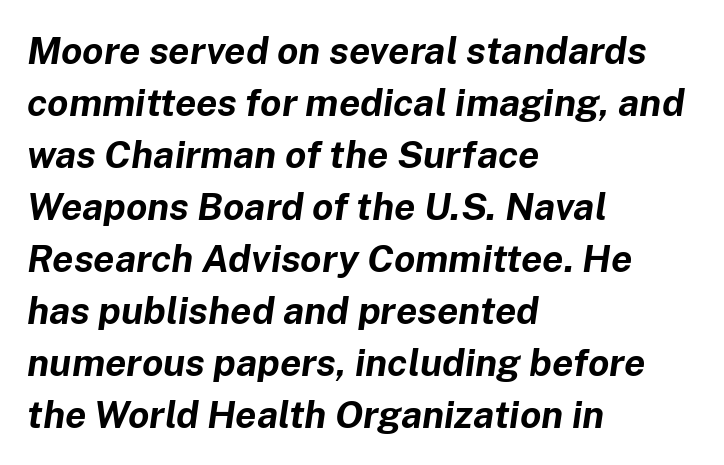
{"italic": "yes", "lean": "right", "slant_degrees": 8, "bold": "yes", "weight": "bold", "width": "normal", "stroke_contrast": "low", "x_height": "medium", "monospaced": "no", "underline": "no", "align": "left", "line_spacing": "normal", "line_spacing_ratio": 1.37, "letter_spacing": "normal", "letter_spacing_em": 0.0, "glyph_px": 38}
